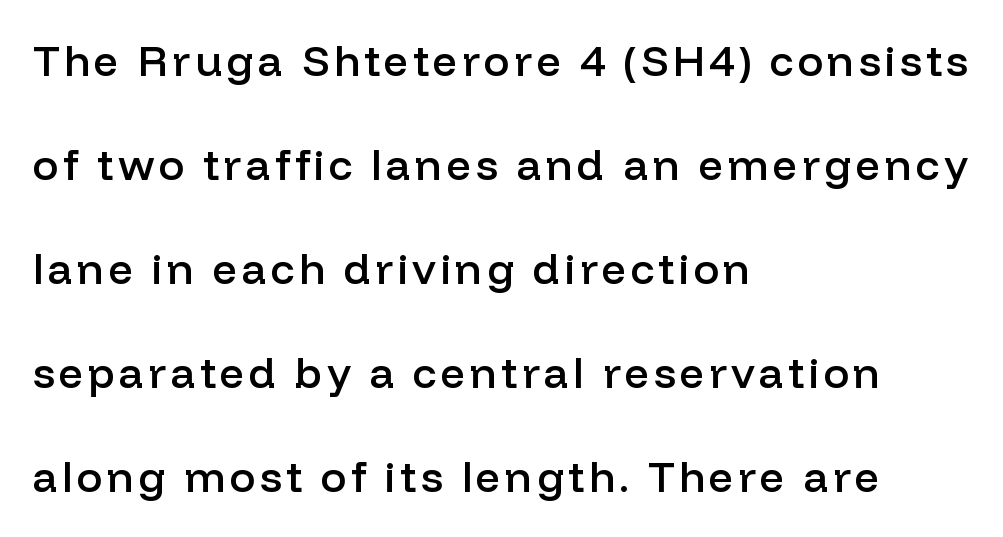
Q: Is the text bold? A: Semi-bold.
Q: Is the text italic (slanted)? A: No, it is upright.
Q: Is the typeface a serif or a sans-serif typeface? A: Sans-serif.
Q: Is the text underlined? A: No.
Q: How is the paragraph aligned? A: Left-aligned.
Q: Is the spacing between lines tight, normal or loose? A: Loose.
Q: Width (condensed, normal, or wide)? A: Normal.
Q: Stroke contrast? A: Low.
Q: x-height? A: Medium.
Q: Monospaced? A: No.
